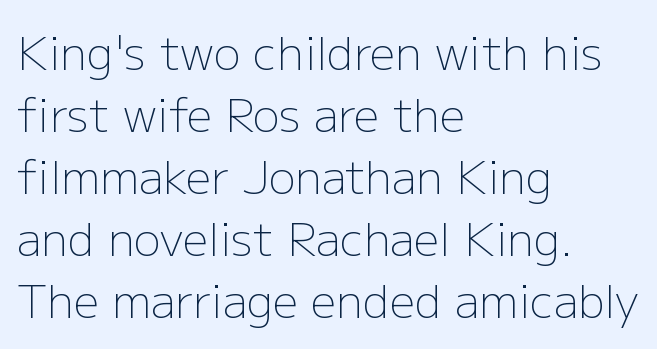
The image shows 45 px light sans-serif type, upright; set left-aligned, normal line spacing (1.38x), normal letter spacing, not underlined; low stroke contrast and a medium x-height.
